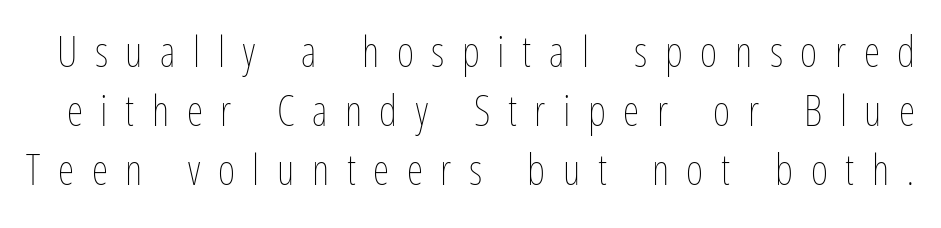
Q: Is the text bold? A: No.
Q: Is the text italic (slanted)? A: No, it is upright.
Q: Is the text underlined? A: No.
Q: Is the spacing between letters normal or unusually wide? A: Unusually wide.
Q: Is the spacing between lines tight, normal or loose? A: Normal.
Q: Width (condensed, normal, or wide)? A: Condensed.
Q: Stroke contrast? A: Low.
Q: x-height? A: Medium.
Q: Monospaced? A: No.
